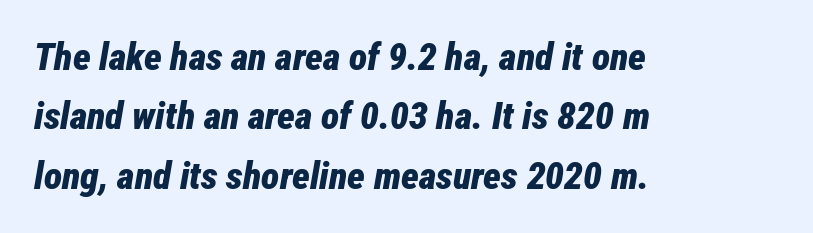
The image shows 38 px bold, condensed type, italic (leaning right); set left-aligned, normal line spacing (1.56x), normal letter spacing, not underlined; low stroke contrast and a medium x-height.
